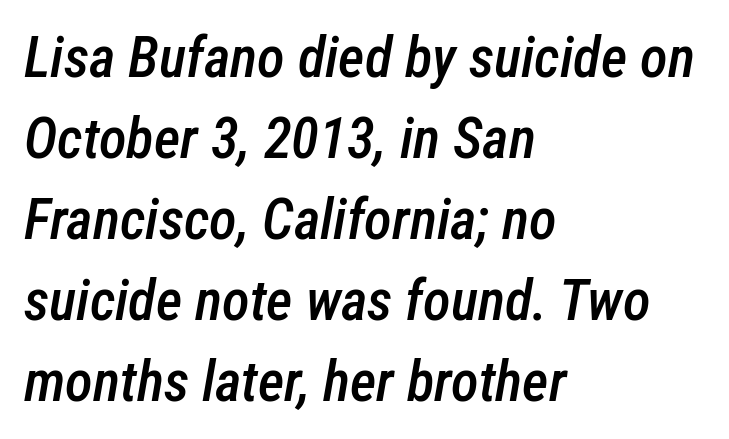
{"italic": "yes", "lean": "right", "slant_degrees": 12, "bold": "semi", "weight": "semibold", "width": "condensed", "stroke_contrast": "low", "x_height": "medium", "monospaced": "no", "underline": "no", "align": "left", "line_spacing": "normal", "line_spacing_ratio": 1.42, "letter_spacing": "normal", "letter_spacing_em": 0.0, "glyph_px": 57}
